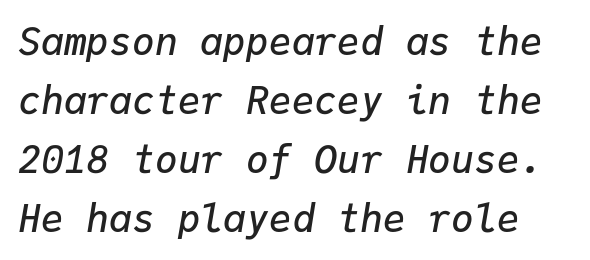
Q: Is the text bold? A: Semi-bold.
Q: Is the text italic (slanted)? A: Yes, it leans right by about 9 degrees.
Q: Is the text underlined? A: No.
Q: Is the spacing between letters normal or unusually wide? A: Normal.
Q: Is the spacing between lines tight, normal or loose? A: Normal.
Q: Width (condensed, normal, or wide)? A: Normal.
Q: Stroke contrast? A: Low.
Q: x-height? A: Medium.
Q: Monospaced? A: Yes.
